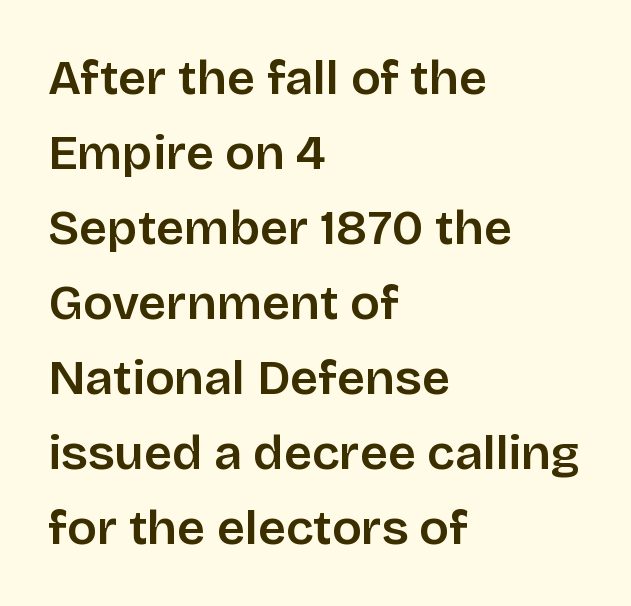
The image shows 49 px sans-serif type, upright; set left-aligned, normal line spacing (1.53x), normal letter spacing, not underlined; low stroke contrast and a large x-height.
